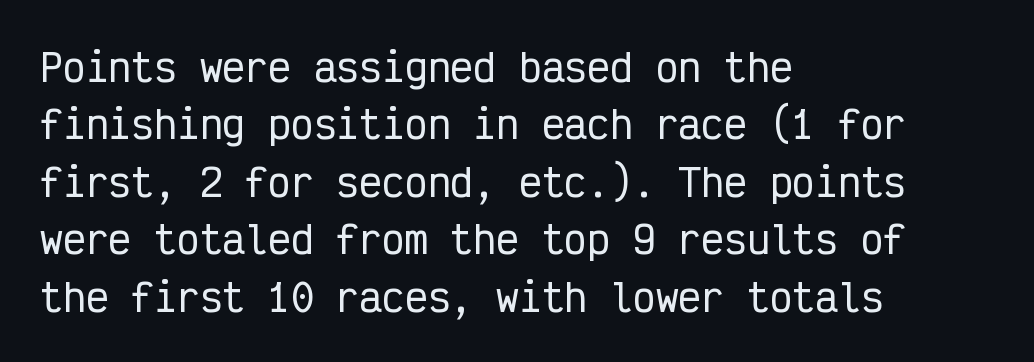
Q: Is the text italic (slanted)? A: No, it is upright.
Q: Is the typeface a serif or a sans-serif typeface? A: Sans-serif.
Q: Is the text underlined? A: No.
Q: How is the paragraph aligned? A: Left-aligned.
Q: Is the spacing between letters normal or unusually wide? A: Normal.
Q: Is the spacing between lines tight, normal or loose? A: Normal.
Q: Width (condensed, normal, or wide)? A: Condensed.
Q: Stroke contrast? A: Low.
Q: x-height? A: Medium.
Q: Monospaced? A: Yes.
